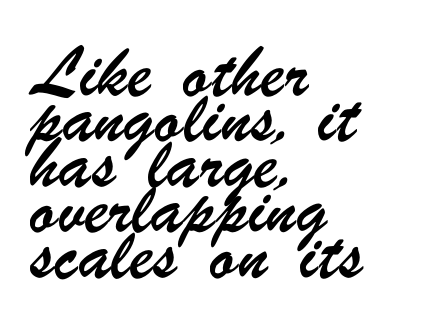
Q: Is the typeface a serif or a sans-serif typeface? A: Sans-serif.
Q: Is the text underlined? A: No.
Q: How is the paragraph aligned? A: Left-aligned.
Q: Is the spacing between letters normal or unusually wide? A: Normal.
Q: Is the spacing between lines tight, normal or loose? A: Normal.
Q: Width (condensed, normal, or wide)? A: Condensed.
Q: Stroke contrast? A: Low.
Q: x-height? A: Small.
Q: Monospaced? A: No.
